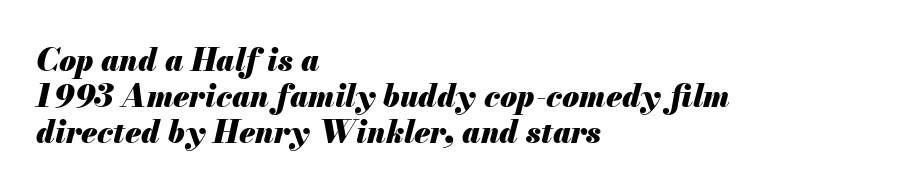
Q: Is the text bold? A: Yes.
Q: Is the text italic (slanted)? A: Yes, it leans right by about 13 degrees.
Q: Is the text underlined? A: No.
Q: How is the paragraph aligned? A: Left-aligned.
Q: Is the spacing between letters normal or unusually wide? A: Normal.
Q: Width (condensed, normal, or wide)? A: Normal.
Q: Stroke contrast? A: Medium.
Q: x-height? A: Small.
Q: Monospaced? A: No.
